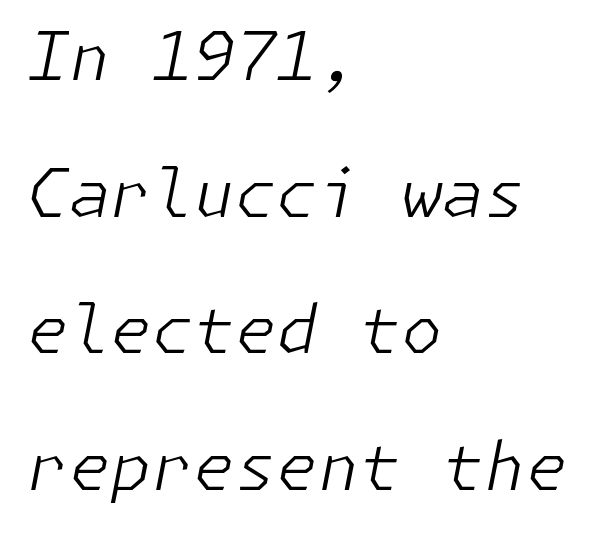
The image shows 67 px light type, italic (leaning right); set left-aligned, loose line spacing (2.04x), normal letter spacing, not underlined; low stroke contrast and a medium x-height.
